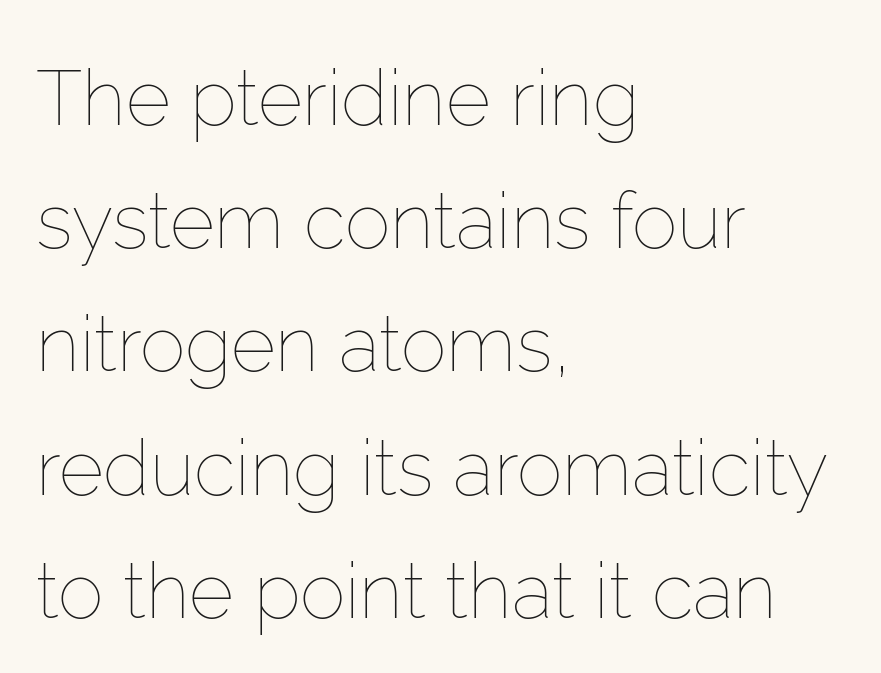
The image shows 77 px thin type, upright; set left-aligned, normal line spacing (1.6x), normal letter spacing, not underlined; low stroke contrast and a medium x-height.
